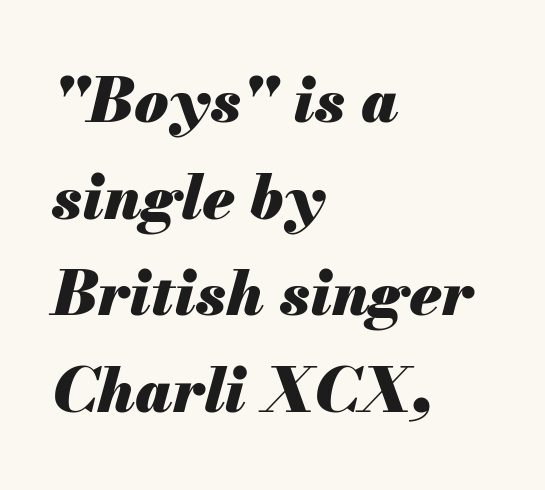
Honestly, there is no underline to notice here at all. The vertical gap from one line to the next is medium. The whole block is typeset with a tilt. The strokes are fattened all the way to bold.
